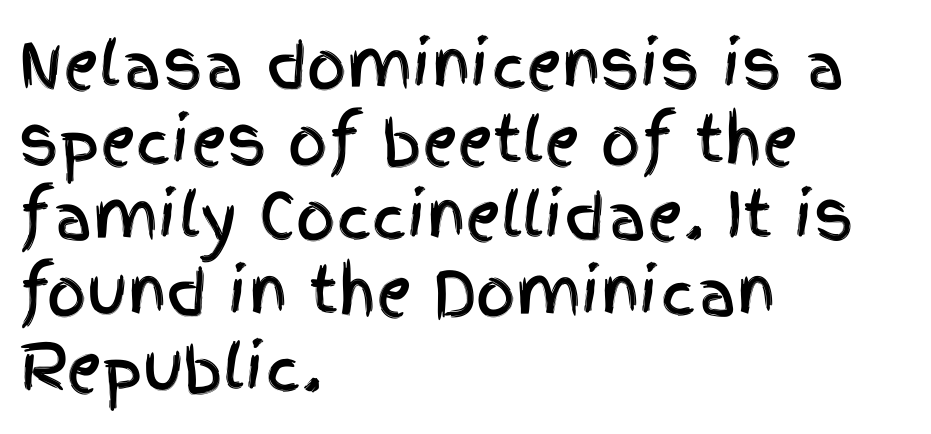
What stands out about the letter spacing? Nothing — it is the standard amount. The letters stand upright; this is a roman face. Visually the block forms a straight wall on the left and a jagged coastline on the right. Glance below the letters and you will spot only blank space.
